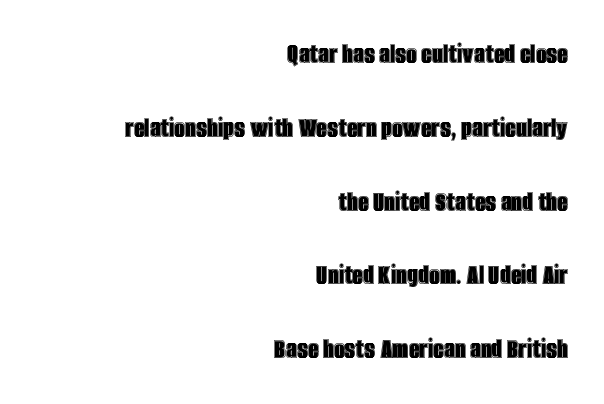
{"italic": "no", "width": "condensed", "x_height": "large", "monospaced": "no", "underline": "no", "align": "right", "line_spacing": "loose", "line_spacing_ratio": 2.46, "letter_spacing": "normal", "letter_spacing_em": 0.0, "glyph_px": 30}
